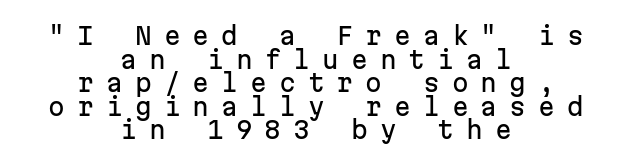
Regarding leading, the lines here are crowded together. The whitespace from short lines is split evenly between both sides. Each word looks stretched out because of the extra space between its letters. Ascenders rise straight up at ninety degrees. Underlining? Definitely not there.
